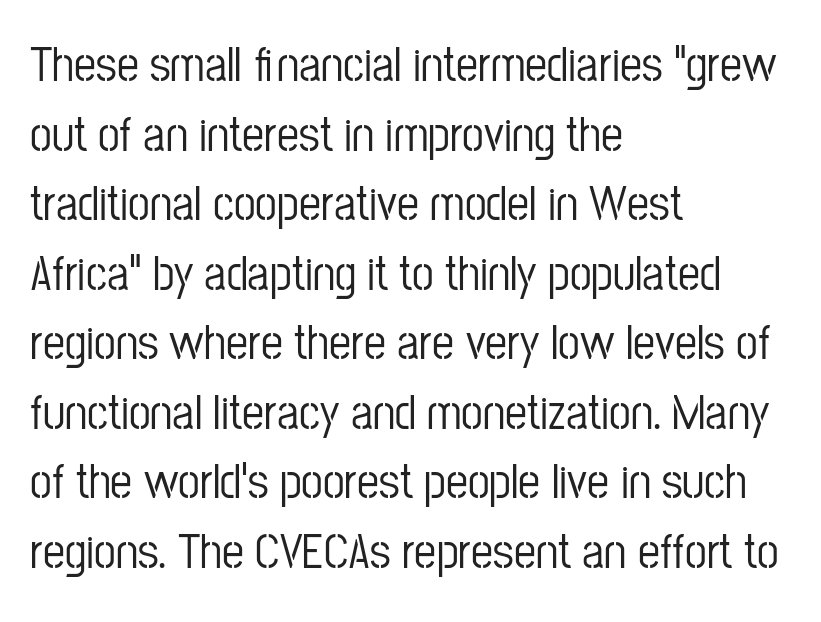
Q: Is the text italic (slanted)? A: No, it is upright.
Q: Is the typeface a serif or a sans-serif typeface? A: Sans-serif.
Q: Is the text underlined? A: No.
Q: How is the paragraph aligned? A: Left-aligned.
Q: Is the spacing between letters normal or unusually wide? A: Normal.
Q: Is the spacing between lines tight, normal or loose? A: Normal.
Q: Width (condensed, normal, or wide)? A: Condensed.
Q: Stroke contrast? A: Low.
Q: x-height? A: Medium.
Q: Monospaced? A: No.
